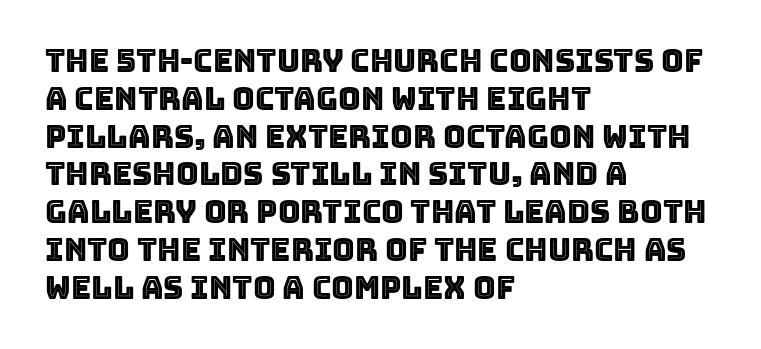
The gaps between neighbouring characters are ordinary and unremarkable. The lettering holds an erect, upright posture throughout. The paragraph shown leans on its left margin. Bare-footed words on every line.
